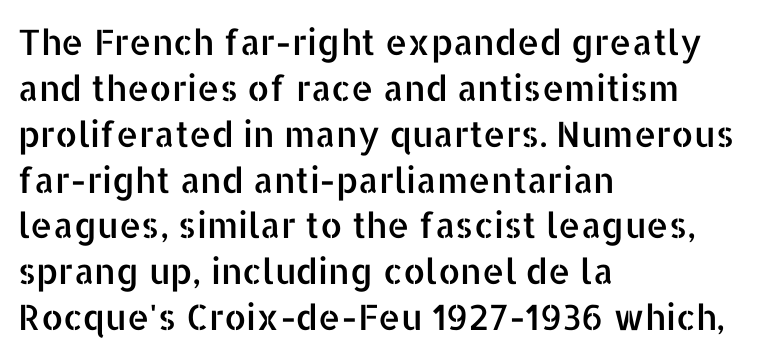
If you drew a line through each stem, it would be perfectly vertical. Do the characters align in a grid? No, the font is proportional. Students, note that the glyphs here touch the page at normal intervals. The typeface chosen for these lines omits serifs. Rows of type keep a routine distance in the vertical direction.
